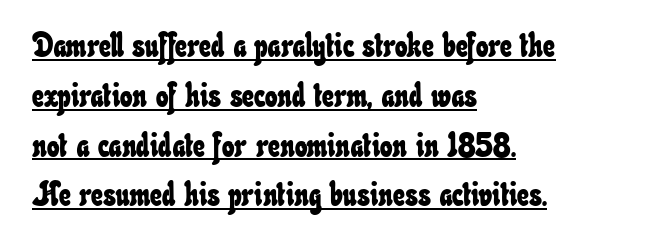
The paragraph shown leans on its left margin. Quick note: underline on. Interline gaps are of average width in this sample. The face used here is proportionally spaced, like ordinary book or web type.
